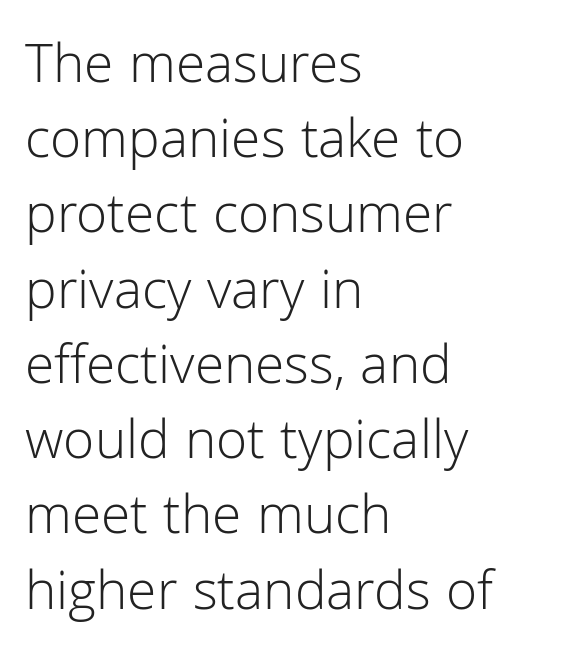
Q: Is the text bold? A: No.
Q: Is the text italic (slanted)? A: No, it is upright.
Q: Is the typeface a serif or a sans-serif typeface? A: Sans-serif.
Q: Is the text underlined? A: No.
Q: How is the paragraph aligned? A: Left-aligned.
Q: Is the spacing between letters normal or unusually wide? A: Normal.
Q: Is the spacing between lines tight, normal or loose? A: Normal.
Q: Width (condensed, normal, or wide)? A: Normal.
Q: Stroke contrast? A: Low.
Q: x-height? A: Medium.
Q: Monospaced? A: No.
